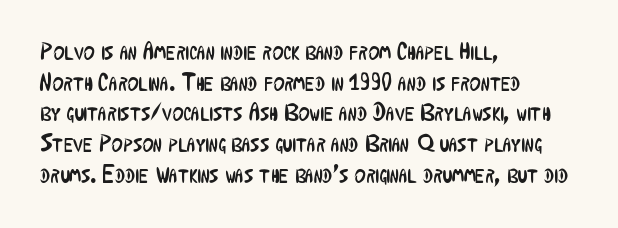
{"italic": "no", "bold": "no", "underline": "no", "align": "left", "line_spacing": "normal", "line_spacing_ratio": 1.28, "letter_spacing": "normal", "letter_spacing_em": 0.0, "glyph_px": 24}
